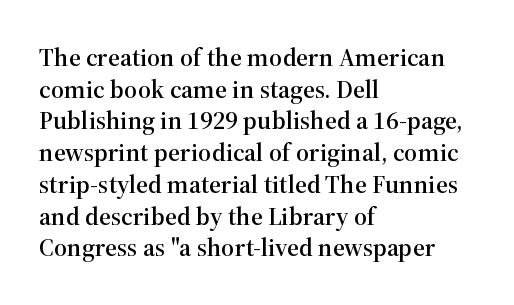
{"italic": "no", "underline": "no", "align": "left", "line_spacing_ratio": 1.22, "letter_spacing": "normal", "letter_spacing_em": 0.0, "glyph_px": 26}
